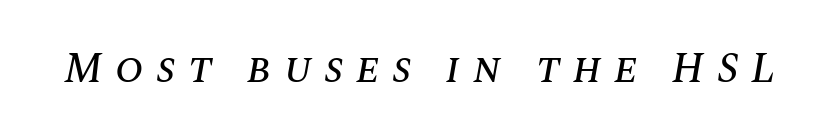
Q: Is the text italic (slanted)? A: Yes, it leans right by about 10 degrees.
Q: Is the text underlined? A: No.
Q: Is the spacing between letters normal or unusually wide? A: Unusually wide.
Q: Width (condensed, normal, or wide)? A: Normal.
Q: Stroke contrast? A: Medium.
Q: x-height? A: Large.
Q: Monospaced? A: No.
